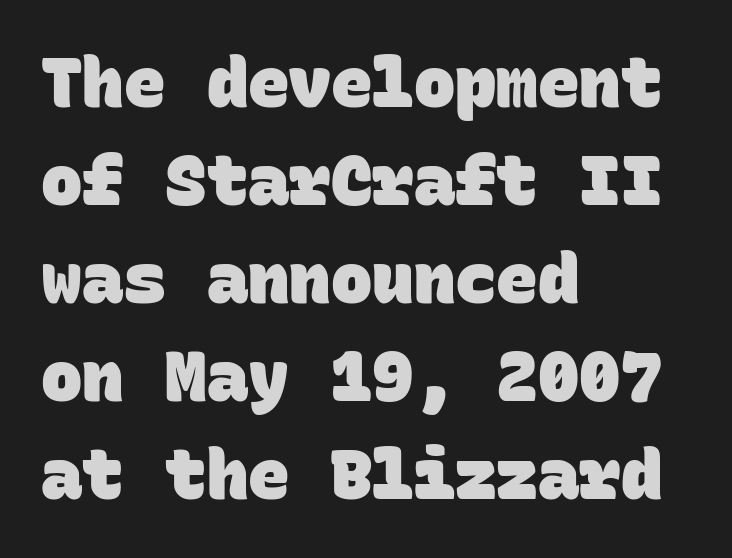
Q: Is the text bold? A: Yes.
Q: Is the typeface a serif or a sans-serif typeface? A: Sans-serif.
Q: Is the text underlined? A: No.
Q: How is the paragraph aligned? A: Left-aligned.
Q: Is the spacing between letters normal or unusually wide? A: Normal.
Q: Is the spacing between lines tight, normal or loose? A: Normal.
Q: Width (condensed, normal, or wide)? A: Normal.
Q: Stroke contrast? A: Low.
Q: x-height? A: Large.
Q: Monospaced? A: Yes.
